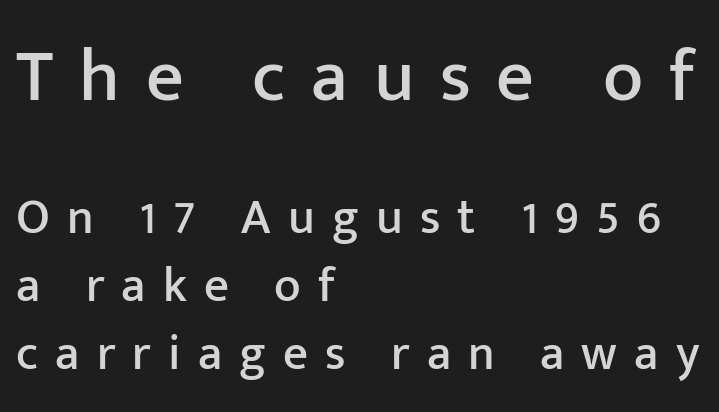
Q: Is the text italic (slanted)? A: No, it is upright.
Q: Is the typeface a serif or a sans-serif typeface? A: Sans-serif.
Q: Is the text underlined? A: No.
Q: How is the paragraph aligned? A: Left-aligned.
Q: Is the spacing between letters normal or unusually wide? A: Unusually wide.
Q: Is the spacing between lines tight, normal or loose? A: Normal.
Q: Which block of text is set in a larger size, the first (top) or the second (bottom)? A: The first (top) one.
Q: Width (condensed, normal, or wide)? A: Normal.
Q: Stroke contrast? A: Low.
Q: x-height? A: Medium.
Q: Monospaced? A: No.
